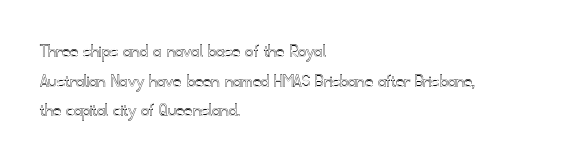
The words here are not underlined. Compared with typical paragraphs, the rows here are spaced about the same. Leftover space on each line is placed entirely after the last word. Students, note that the glyphs here touch the page at normal intervals. Italic: no, the glyphs are upright roman.
